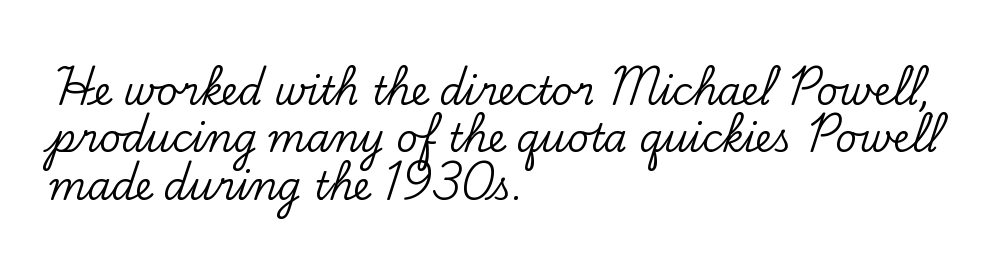
{"serif": "yes", "width": "normal", "stroke_contrast": "low", "x_height": "small", "monospaced": "no", "underline": "no", "align": "left", "line_spacing": "normal", "line_spacing_ratio": 1.25, "letter_spacing": "normal", "letter_spacing_em": 0.0, "glyph_px": 38}
